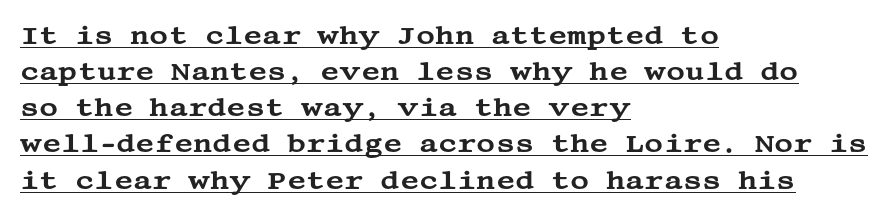
Default kerning and tracking; the words read as compact shapes. The designer left line spacing at the default. Ascenders rise straight up at ninety degrees. Each line of the rendering has a horizontal stroke beneath the glyphs. The ragged edge is on the right, which tells us the setting is flush left.
